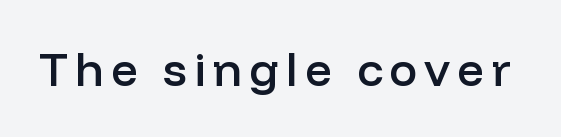
{"serif": "no", "italic": "no", "bold": "semi", "weight": "semibold", "width": "normal", "stroke_contrast": "low", "x_height": "medium", "monospaced": "no", "underline": "no", "glyph_px": 47}
